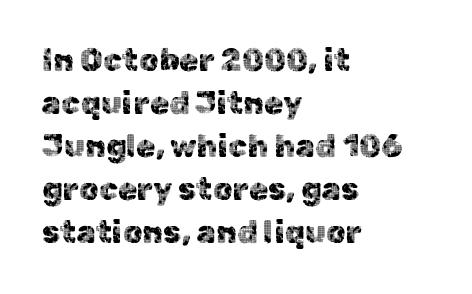
Horizontal alignment here is leftward, the default for most running prose. Descenders are the only things crossing below the line. Line spacing here is normal. In terms of letterform style, serifs are entirely absent. This sample uses plain, unmodified letter spacing. Tall strokes in this sample are plumb rather than angled.
